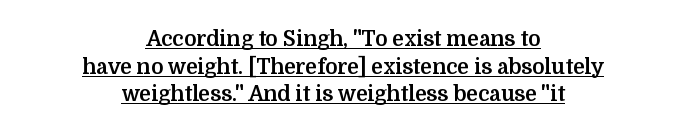
{"italic": "no", "bold": "yes", "underline": "yes", "align": "center", "line_spacing": "normal", "line_spacing_ratio": 1.32, "letter_spacing": "normal", "letter_spacing_em": 0.0, "glyph_px": 21}
